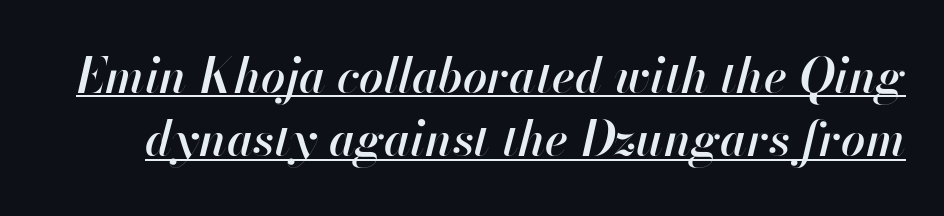
{"italic": "yes", "lean": "right", "slant_degrees": 13, "bold": "semi", "weight": "semibold", "width": "normal", "stroke_contrast": "high", "x_height": "small", "monospaced": "no", "underline": "yes", "line_spacing": "normal", "line_spacing_ratio": 1.32, "letter_spacing": "normal", "letter_spacing_em": 0.0, "glyph_px": 48}
